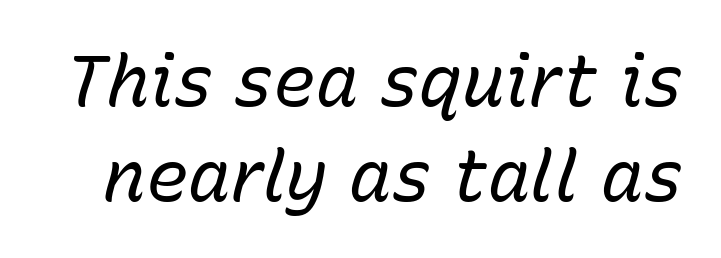
Q: Is the text bold? A: No.
Q: Is the text italic (slanted)? A: Yes, it leans right by about 15 degrees.
Q: Is the text underlined? A: No.
Q: Is the spacing between letters normal or unusually wide? A: Normal.
Q: Is the spacing between lines tight, normal or loose? A: Normal.
Q: Width (condensed, normal, or wide)? A: Normal.
Q: Stroke contrast? A: Low.
Q: x-height? A: Medium.
Q: Monospaced? A: No.
